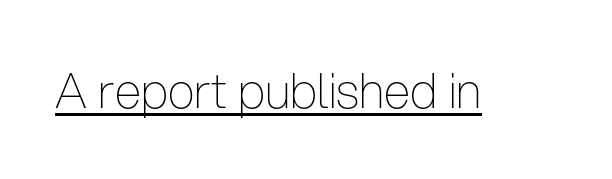
{"serif": "no", "italic": "no", "bold": "no", "weight": "thin", "width": "condensed", "stroke_contrast": "low", "x_height": "medium", "monospaced": "no", "underline": "yes", "letter_spacing": "normal", "letter_spacing_em": 0.0, "glyph_px": 48}
